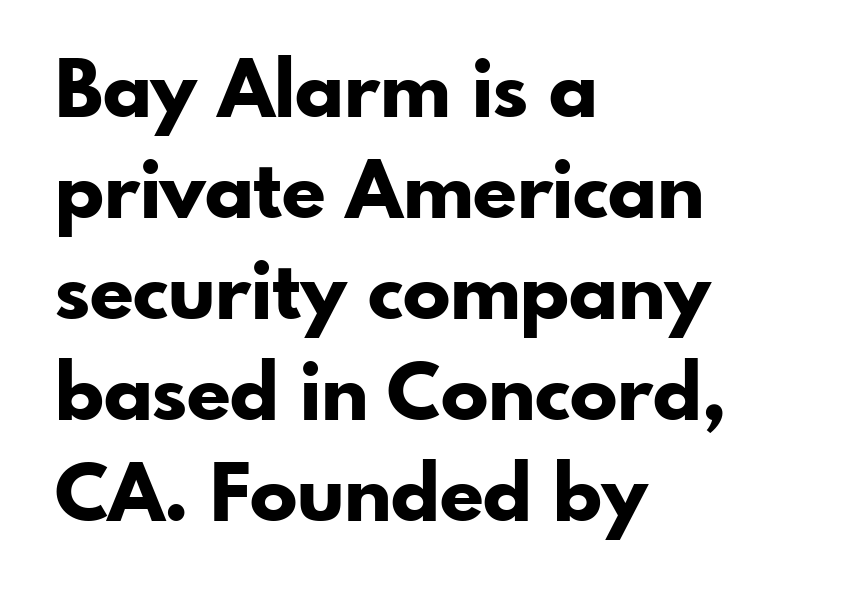
{"serif": "no", "italic": "no", "bold": "yes", "weight": "bold", "width": "normal", "stroke_contrast": "low", "x_height": "small", "monospaced": "no", "underline": "no", "align": "left", "line_spacing": "normal", "line_spacing_ratio": 1.28, "letter_spacing": "normal", "letter_spacing_em": 0.0, "glyph_px": 79}
